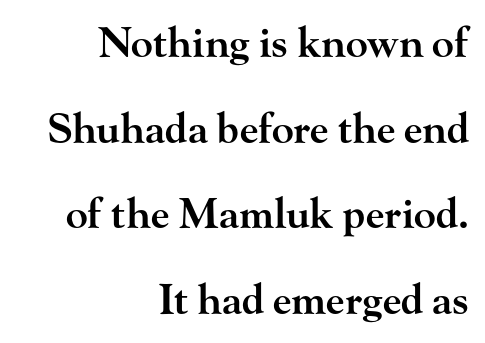
Q: Is the text bold? A: Semi-bold.
Q: Is the text italic (slanted)? A: No, it is upright.
Q: Is the typeface a serif or a sans-serif typeface? A: Serif.
Q: Is the text underlined? A: No.
Q: How is the paragraph aligned? A: Right-aligned.
Q: Is the spacing between letters normal or unusually wide? A: Normal.
Q: Is the spacing between lines tight, normal or loose? A: Loose.
Q: Width (condensed, normal, or wide)? A: Wide.
Q: Stroke contrast? A: High.
Q: x-height? A: Small.
Q: Monospaced? A: No.
